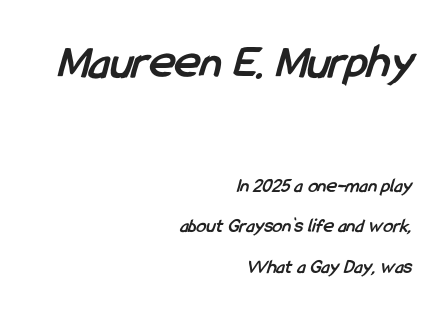
The image shows 49 px semibold, condensed sans-serif type; set right-aligned, loose line spacing (2.03x), normal letter spacing, not underlined; the first (top) block is 2.45x larger; low stroke contrast and a medium x-height.
